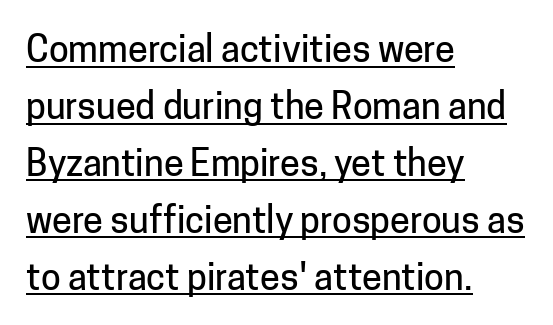
Q: Is the text italic (slanted)? A: No, it is upright.
Q: Is the typeface a serif or a sans-serif typeface? A: Sans-serif.
Q: Is the text underlined? A: Yes.
Q: How is the paragraph aligned? A: Left-aligned.
Q: Is the spacing between letters normal or unusually wide? A: Normal.
Q: Is the spacing between lines tight, normal or loose? A: Normal.
Q: Width (condensed, normal, or wide)? A: Normal.
Q: Stroke contrast? A: Low.
Q: x-height? A: Medium.
Q: Monospaced? A: No.
